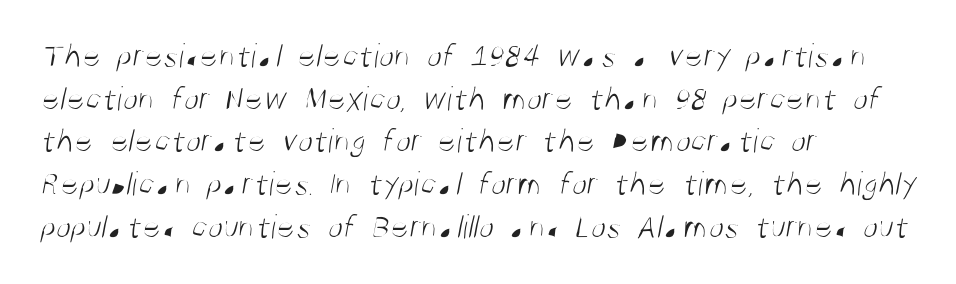
Underline: absent. Counters stay open thanks to moderate or lighter strokes. You could not count columns in this text — the font is proportionally spaced. Short and long lines alike share a common starting point at left. In terms of letterform style, serifs are entirely absent. The horizontal fit of the characters is conventional and even.
